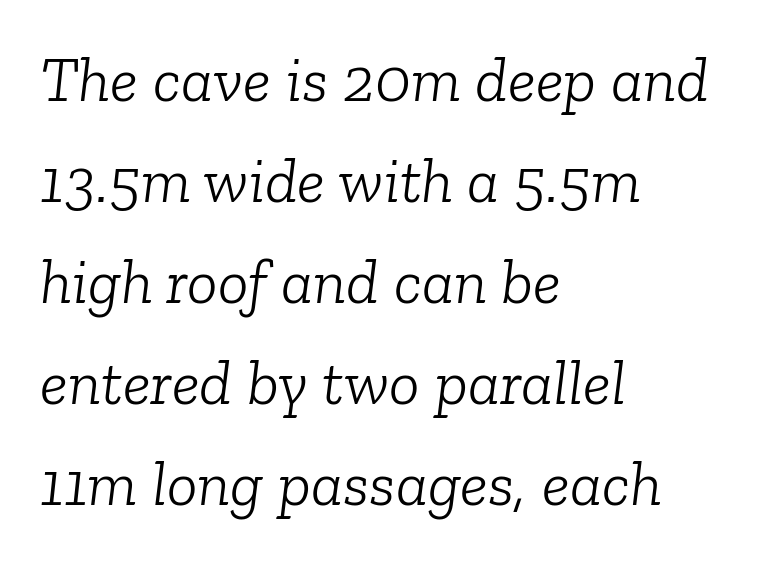
Any mark beneath the type? The region is blank. A classic flush-left, rag-right setting is used for this passage. You could call the tracking neutral — neither tight nor loose. Characters are canted at an angle relative to the baseline's perpendicular.
